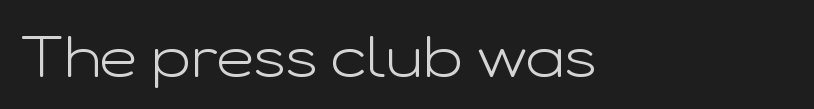
The image shows 58 px light, wide sans-serif type, upright; set left-aligned, normal letter spacing, not underlined; low stroke contrast and a medium x-height.
